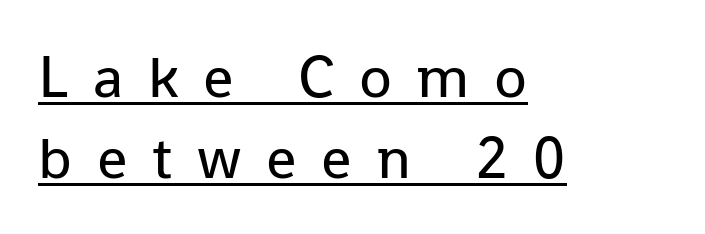
It's the straight-up-and-down kind of type. Observe the absence of serifs on each vertical stroke in this sample. Is the stroke heavy? The answer is a plain regular-or-lighter. A classic flush-left, rag-right setting is used for this passage.
